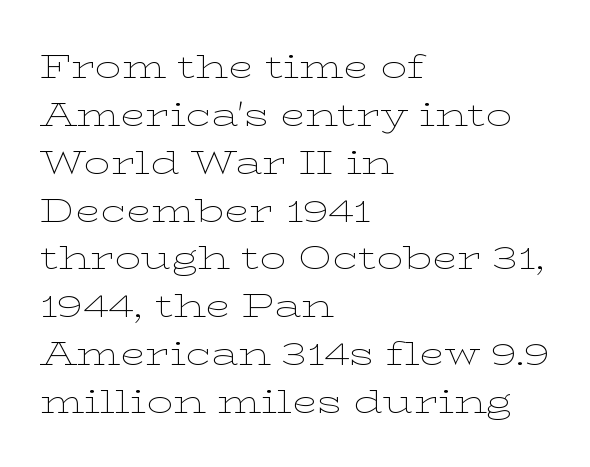
{"serif": "yes", "italic": "no", "bold": "no", "weight": "thin", "width": "wide", "stroke_contrast": "low", "x_height": "medium", "monospaced": "no", "underline": "no", "align": "left", "line_spacing": "normal", "line_spacing_ratio": 1.45, "letter_spacing": "normal", "letter_spacing_em": 0.0, "glyph_px": 33}
